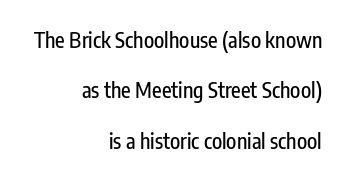
{"italic": "no", "underline": "no", "align": "right", "line_spacing": "loose", "line_spacing_ratio": 2.4, "letter_spacing": "normal", "letter_spacing_em": 0.0, "glyph_px": 21}
